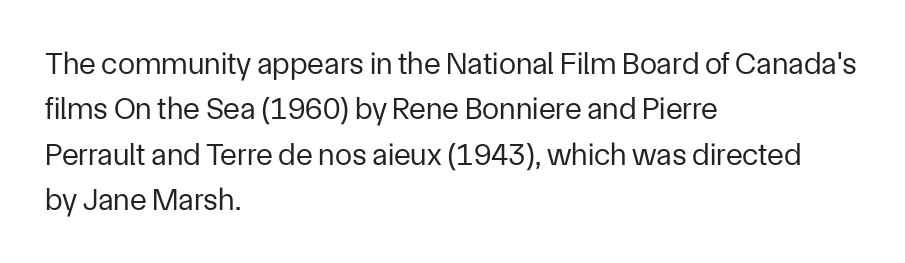
The image shows 31 px regular-weight sans-serif type, upright; set left-aligned, normal line spacing (1.46x), normal letter spacing, not underlined; low stroke contrast and a medium x-height.
